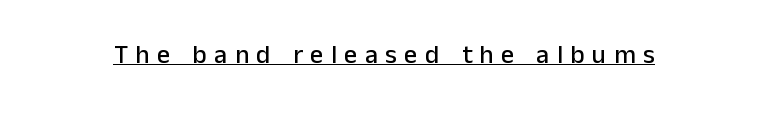
Q: Is the text italic (slanted)? A: No, it is upright.
Q: Is the text underlined? A: Yes.
Q: Is the spacing between letters normal or unusually wide? A: Unusually wide.
